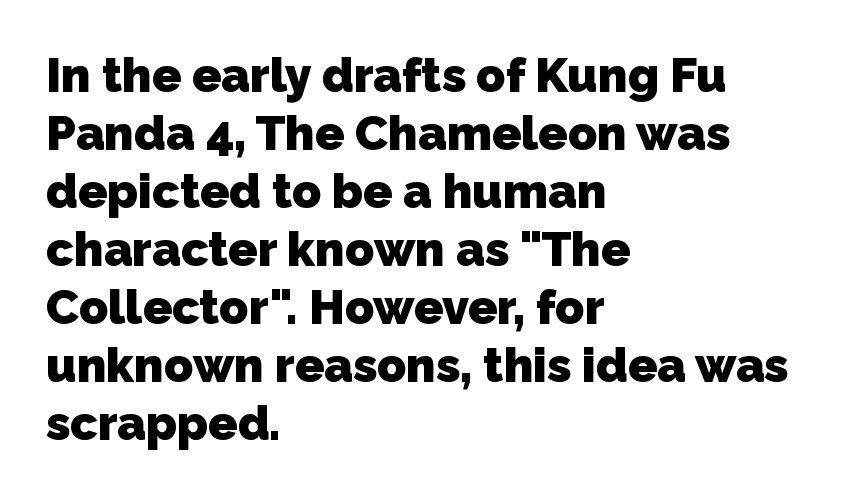
The image shows 48 px heavy sans-serif type; set left-aligned, line spacing 1.21x, normal letter spacing, not underlined; low stroke contrast and a medium x-height.
